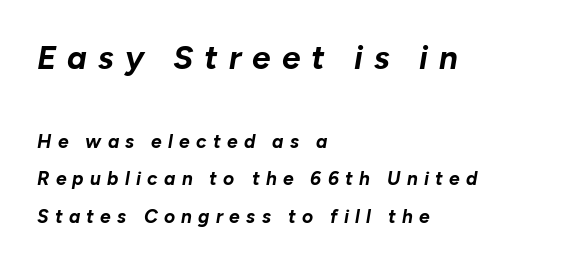
Q: Is the text bold? A: Yes.
Q: Is the text italic (slanted)? A: Yes, it leans right by about 10 degrees.
Q: Is the text underlined? A: No.
Q: How is the paragraph aligned? A: Left-aligned.
Q: Is the spacing between letters normal or unusually wide? A: Unusually wide.
Q: Is the spacing between lines tight, normal or loose? A: Loose.
Q: Which block of text is set in a larger size, the first (top) or the second (bottom)? A: The first (top) one.
Q: Width (condensed, normal, or wide)? A: Normal.
Q: Stroke contrast? A: Low.
Q: x-height? A: Medium.
Q: Monospaced? A: No.
